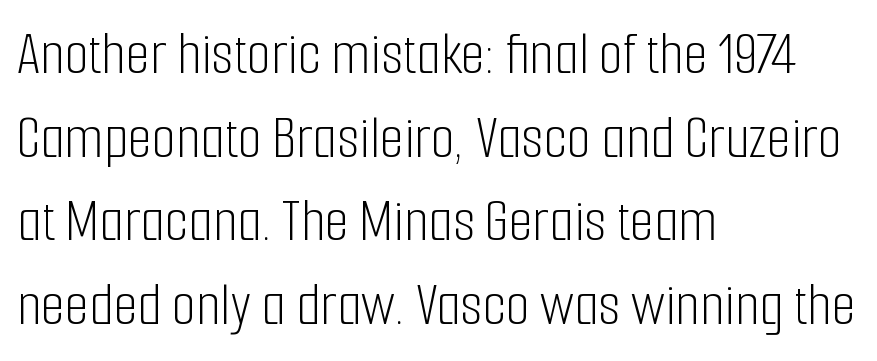
Q: Is the text bold? A: No.
Q: Is the text italic (slanted)? A: No, it is upright.
Q: Is the typeface a serif or a sans-serif typeface? A: Sans-serif.
Q: Is the text underlined? A: No.
Q: How is the paragraph aligned? A: Left-aligned.
Q: Is the spacing between letters normal or unusually wide? A: Normal.
Q: Is the spacing between lines tight, normal or loose? A: Normal.
Q: Width (condensed, normal, or wide)? A: Condensed.
Q: Stroke contrast? A: Low.
Q: x-height? A: Medium.
Q: Monospaced? A: No.
